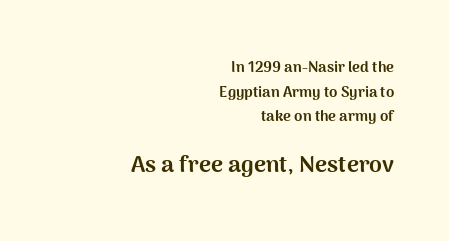
The image shows 23 px bold type, upright; set right-aligned, normal line spacing (1.64x), normal letter spacing, not underlined; the second (bottom) block is 1.53x larger.
